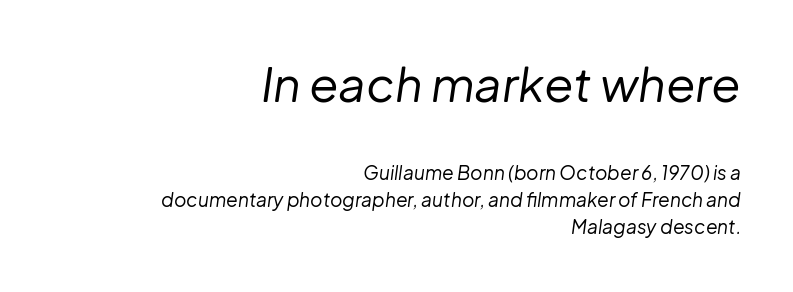
Q: Is the text bold? A: No.
Q: Is the text italic (slanted)? A: Yes, it leans right by about 8 degrees.
Q: Is the text underlined? A: No.
Q: How is the paragraph aligned? A: Right-aligned.
Q: Is the spacing between letters normal or unusually wide? A: Normal.
Q: Is the spacing between lines tight, normal or loose? A: Normal.
Q: Which block of text is set in a larger size, the first (top) or the second (bottom)? A: The first (top) one.
Q: Width (condensed, normal, or wide)? A: Normal.
Q: Stroke contrast? A: Low.
Q: x-height? A: Medium.
Q: Monospaced? A: No.
